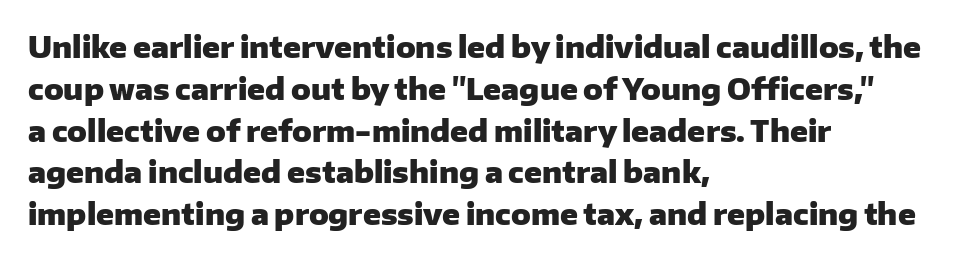
{"serif": "no", "italic": "no", "bold": "yes", "weight": "heavy", "width": "normal", "stroke_contrast": "low", "x_height": "medium", "monospaced": "no", "underline": "no", "align": "left", "line_spacing": "normal", "line_spacing_ratio": 1.44, "letter_spacing": "normal", "letter_spacing_em": 0.0, "glyph_px": 29}
